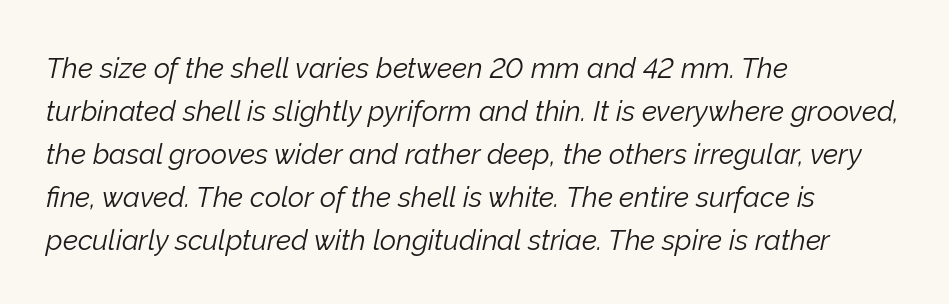
{"italic": "yes", "lean": "right", "slant_degrees": 12, "bold": "no", "weight": "light", "width": "normal", "stroke_contrast": "low", "x_height": "medium", "monospaced": "no", "underline": "no", "align": "left", "line_spacing": "normal", "line_spacing_ratio": 1.54, "letter_spacing": "normal", "letter_spacing_em": 0.0, "glyph_px": 28}
